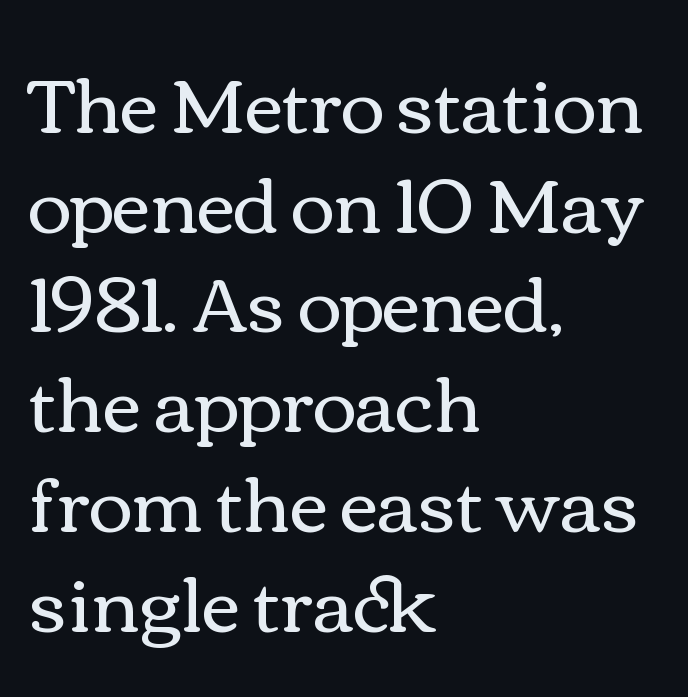
Q: Is the text bold? A: No.
Q: Is the text italic (slanted)? A: No, it is upright.
Q: Is the text underlined? A: No.
Q: How is the paragraph aligned? A: Left-aligned.
Q: Is the spacing between letters normal or unusually wide? A: Normal.
Q: Is the spacing between lines tight, normal or loose? A: Normal.
Q: Width (condensed, normal, or wide)? A: Wide.
Q: Stroke contrast? A: Medium.
Q: x-height? A: Medium.
Q: Monospaced? A: No.
